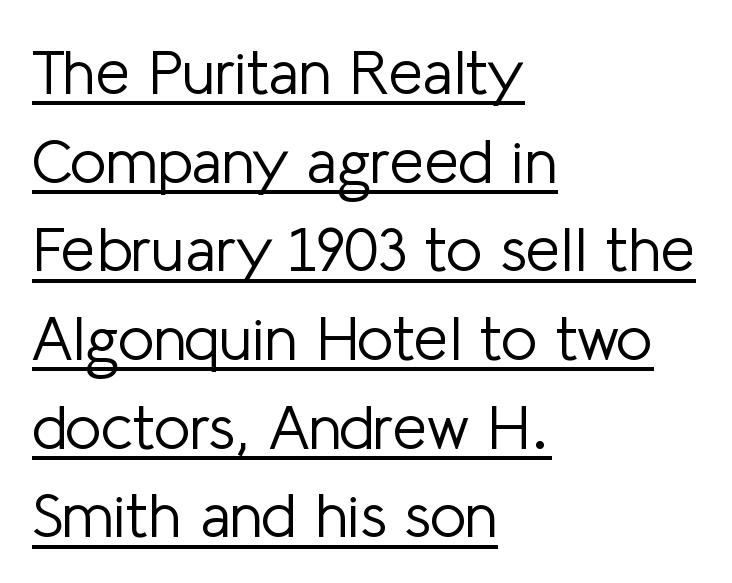
The image shows 62 px light sans-serif type, upright; set left-aligned, normal line spacing (1.43x), normal letter spacing, underlined; low stroke contrast and a medium x-height.
